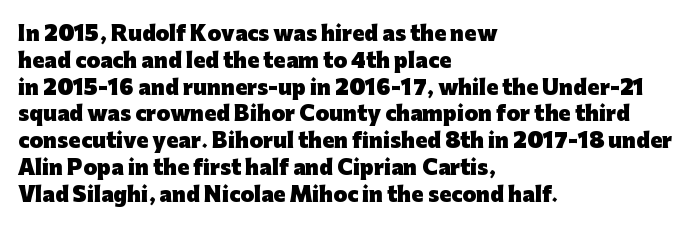
{"italic": "no", "bold": "yes", "underline": "no", "align": "left", "line_spacing": "normal", "line_spacing_ratio": 1.34, "letter_spacing": "normal", "letter_spacing_em": 0.0, "glyph_px": 20}
